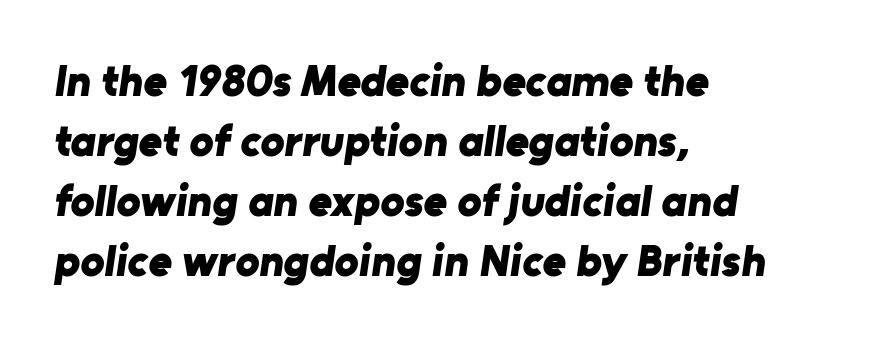
Q: Is the text bold? A: Yes.
Q: Is the typeface a serif or a sans-serif typeface? A: Sans-serif.
Q: Is the text underlined? A: No.
Q: How is the paragraph aligned? A: Left-aligned.
Q: Is the spacing between letters normal or unusually wide? A: Normal.
Q: Is the spacing between lines tight, normal or loose? A: Normal.
Q: Width (condensed, normal, or wide)? A: Normal.
Q: Stroke contrast? A: Low.
Q: x-height? A: Medium.
Q: Monospaced? A: No.
